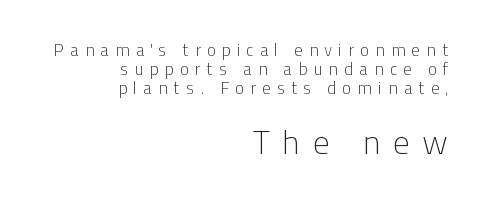
The image shows 34 px light sans-serif type, upright; set right-aligned, tight line spacing (1.13x), unusually wide letter spacing (+0.35 em), not underlined; the second (bottom) block is 2.0x larger; low stroke contrast and a medium x-height.
